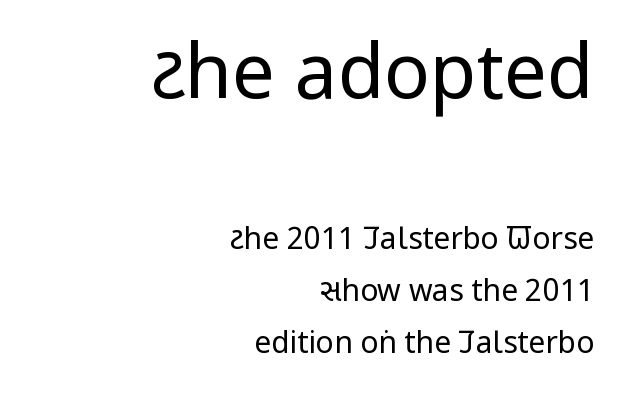
{"serif": "no", "italic": "no", "bold": "no", "weight": "regular", "width": "condensed", "stroke_contrast": "low", "x_height": "large", "monospaced": "no", "underline": "no", "align": "right", "line_spacing_ratio": 1.74, "letter_spacing": "normal", "letter_spacing_em": 0.0, "larger_block": "first", "size_ratio": 2.53, "glyph_px": 76}
